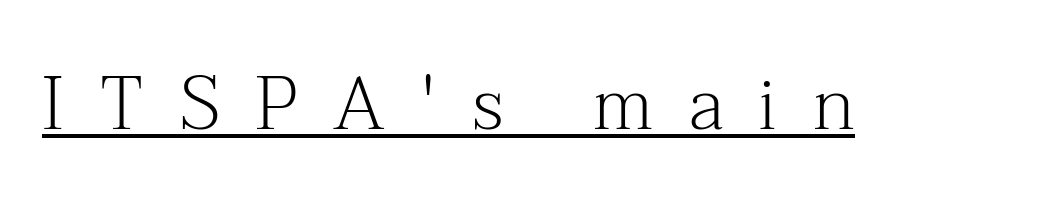
{"serif": "yes", "italic": "no", "bold": "no", "weight": "light", "width": "normal", "stroke_contrast": "medium", "x_height": "medium", "monospaced": "no", "underline": "yes", "letter_spacing": "wide", "letter_spacing_em": 0.48, "glyph_px": 74}
